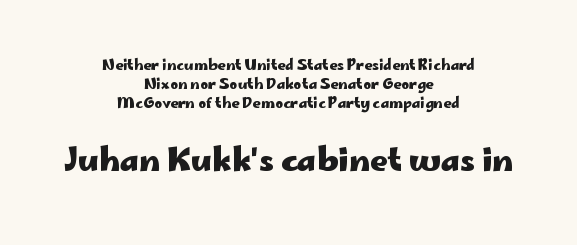
The passage shown is typed in a proportional face where columns would drift. A dark, heavy texture on the line: the type is bold. You get the small type first, then a jump to larger type. No feet cap the strokes, marking this as sans-serif type.
